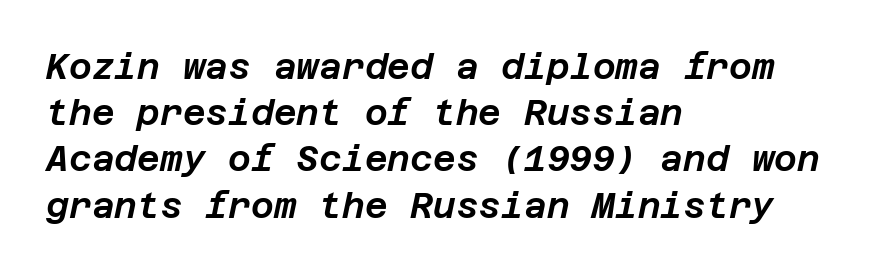
Q: Is the text italic (slanted)? A: Yes, it leans right by about 12 degrees.
Q: Is the text underlined? A: No.
Q: How is the paragraph aligned? A: Left-aligned.
Q: Is the spacing between letters normal or unusually wide? A: Normal.
Q: Is the spacing between lines tight, normal or loose? A: Normal.
Q: Width (condensed, normal, or wide)? A: Normal.
Q: Stroke contrast? A: Low.
Q: x-height? A: Large.
